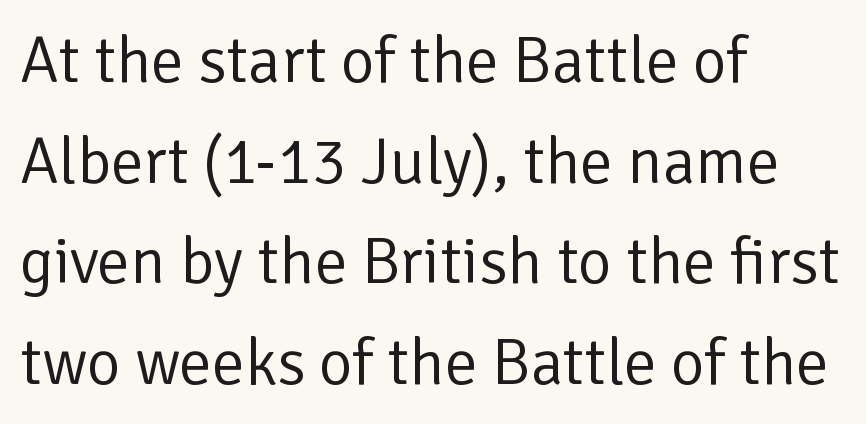
The image shows 65 px regular-weight sans-serif type, upright; set left-aligned, normal line spacing (1.55x), normal letter spacing, not underlined; low stroke contrast and a medium x-height.
